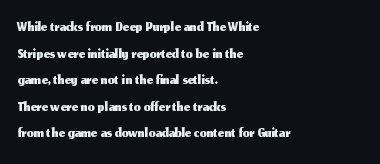
A student would call this left alignment; a typographer would say flush left, rag right. Nobody touched the tracking dial on this one. Tall strokes in this sample are plumb rather than angled. Descenders are the only things crossing below the line.
